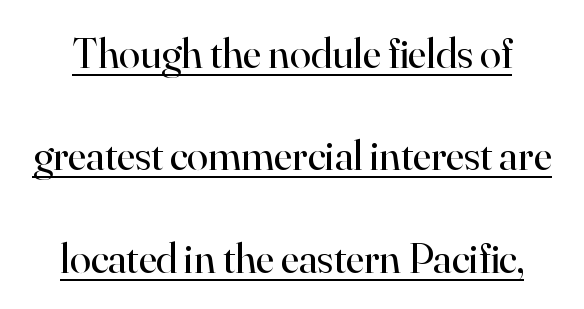
The image shows 43 px regular-weight serif type, upright; set loose line spacing (2.38x), normal letter spacing, underlined; high stroke contrast and a small x-height.
